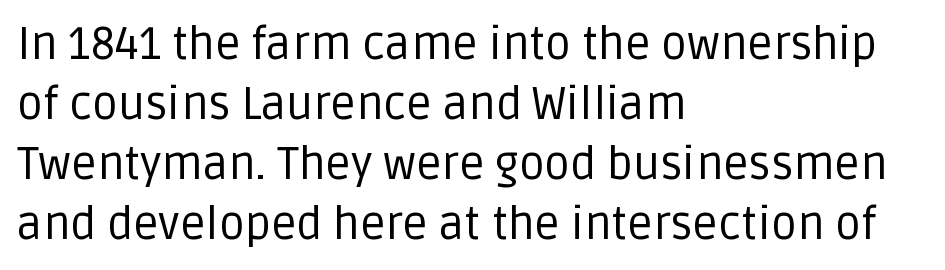
Varying glyph widths throughout — classic text-font behaviour. Casual observation: everything's shoved over to the left. Style check: upright. The specimen omits any rule beneath the text block's lines. Inter-character spacing is left at the font's built-in metrics. The type family on display is of the sans-serif kind.
